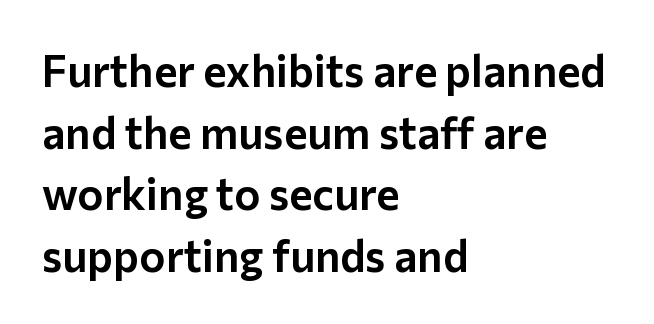
{"serif": "no", "italic": "no", "width": "normal", "stroke_contrast": "low", "x_height": "medium", "monospaced": "no", "underline": "no", "align": "left", "line_spacing": "normal", "line_spacing_ratio": 1.4, "letter_spacing": "normal", "letter_spacing_em": 0.0, "glyph_px": 44}
